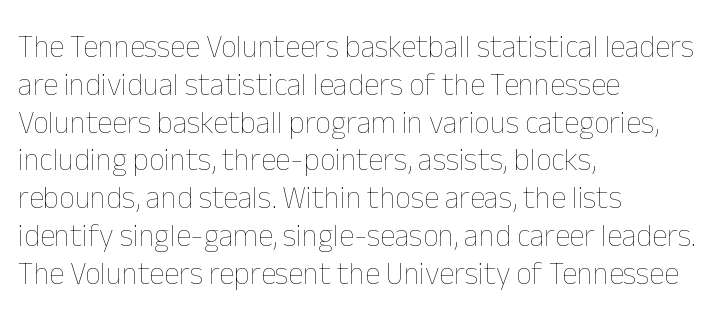
The image shows 31 px thin type, upright; set left-aligned, line spacing 1.22x, normal letter spacing, not underlined; low stroke contrast and a medium x-height.
